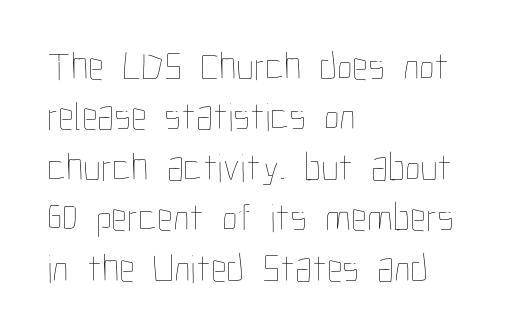
The image shows 40 px thin, condensed type, upright; set left-aligned, normal line spacing (1.26x), normal letter spacing, not underlined; low stroke contrast and a medium x-height.
